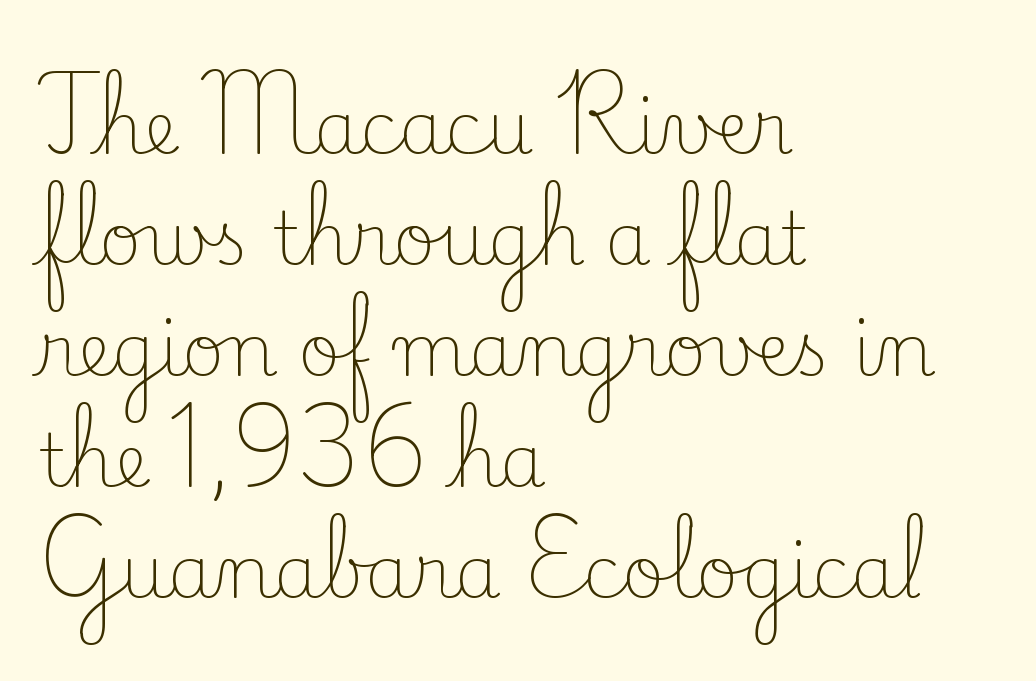
You could call the tracking neutral — neither tight nor loose. Caption: multi-line text, flush left, ragged right. The letters advance in unequal steps, a hallmark of proportional type. You can tell it's not italic because the verticals are truly vertical. Small tapered or slab feet sit at the stroke ends, so this counts as serif.
